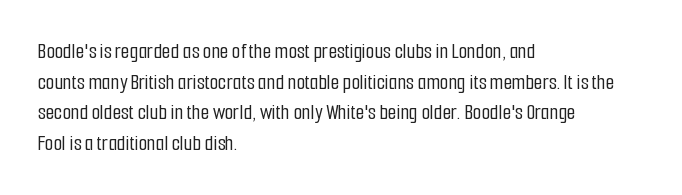
{"italic": "no", "underline": "no", "align": "left", "line_spacing": "normal", "line_spacing_ratio": 1.39, "letter_spacing": "normal", "letter_spacing_em": 0.0, "glyph_px": 22}
